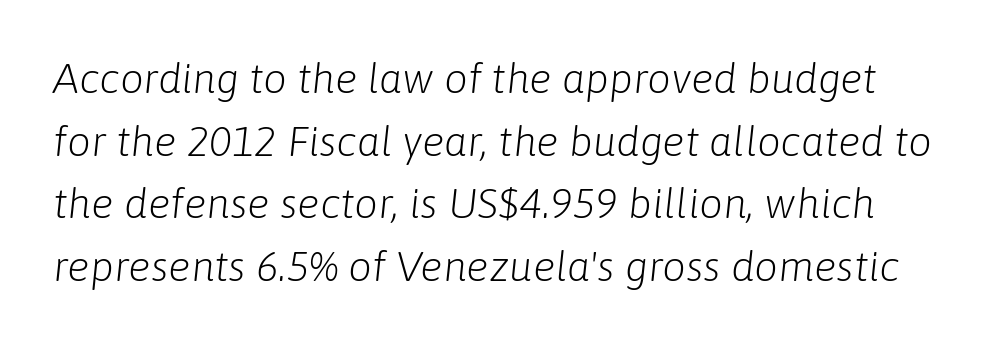
Q: Is the text bold? A: No.
Q: Is the text italic (slanted)? A: Yes, it leans right by about 6 degrees.
Q: Is the text underlined? A: No.
Q: Is the spacing between letters normal or unusually wide? A: Normal.
Q: Is the spacing between lines tight, normal or loose? A: Normal.
Q: Width (condensed, normal, or wide)? A: Normal.
Q: Stroke contrast? A: Low.
Q: x-height? A: Medium.
Q: Monospaced? A: No.
